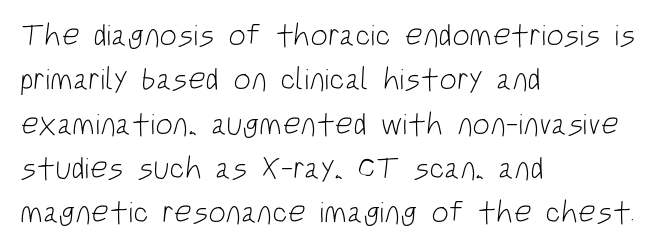
{"serif": "no", "bold": "no", "weight": "light", "width": "condensed", "stroke_contrast": "low", "x_height": "large", "monospaced": "no", "underline": "no", "align": "left", "line_spacing": "normal", "line_spacing_ratio": 1.43, "letter_spacing": "normal", "letter_spacing_em": 0.0, "glyph_px": 31}
